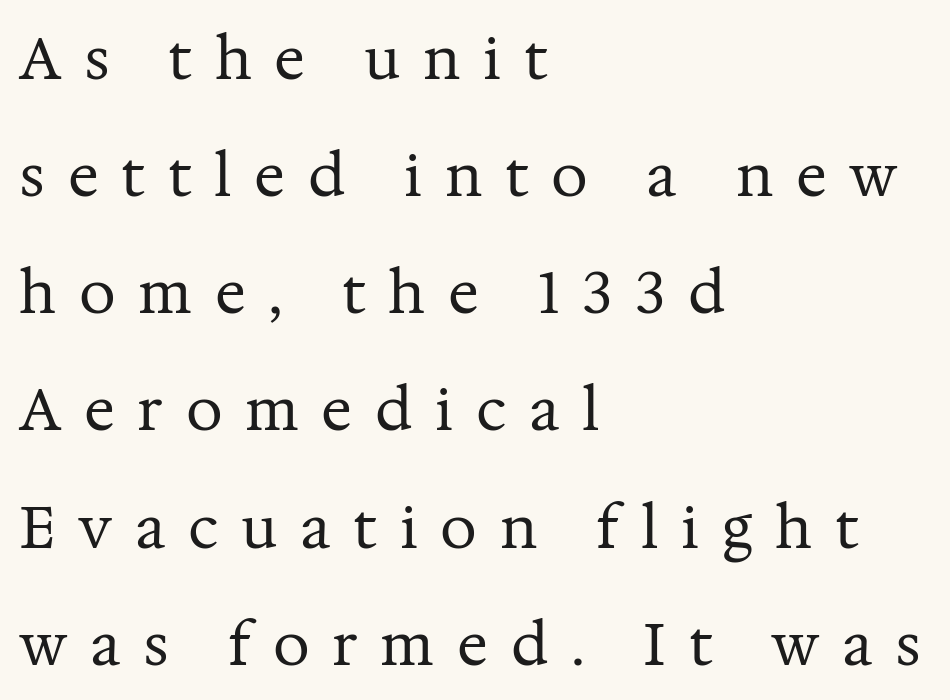
Q: Is the text bold? A: No.
Q: Is the text italic (slanted)? A: No, it is upright.
Q: Is the typeface a serif or a sans-serif typeface? A: Serif.
Q: Is the text underlined? A: No.
Q: How is the paragraph aligned? A: Left-aligned.
Q: Is the spacing between letters normal or unusually wide? A: Unusually wide.
Q: Is the spacing between lines tight, normal or loose? A: Loose.
Q: Width (condensed, normal, or wide)? A: Normal.
Q: Stroke contrast? A: Medium.
Q: x-height? A: Medium.
Q: Monospaced? A: No.
